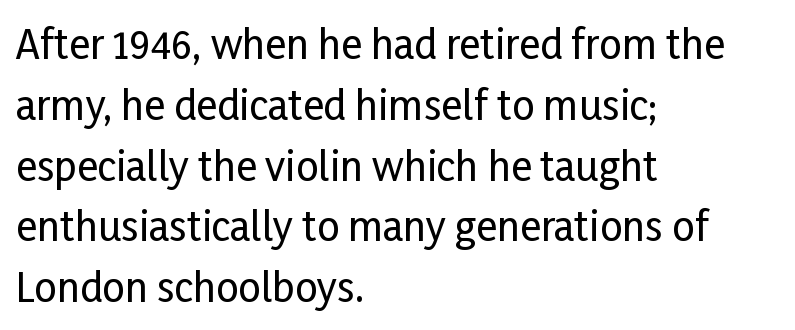
The image shows 40 px condensed sans-serif type, upright; set left-aligned, normal line spacing (1.52x), normal letter spacing, not underlined; low stroke contrast and a medium x-height.
